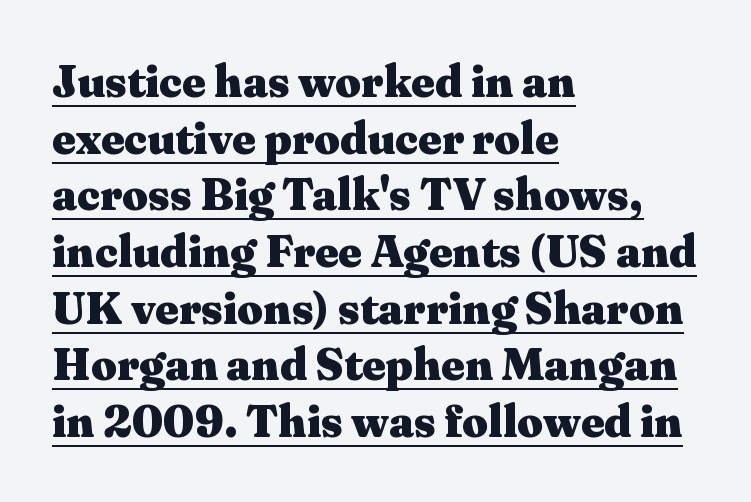
Visually the block forms a straight wall on the left and a jagged coastline on the right. Serif or sans? Serif — the stroke terminals have little feet. Weight check: bold — yes, fully. The horizontal fit of the characters is conventional and even.
